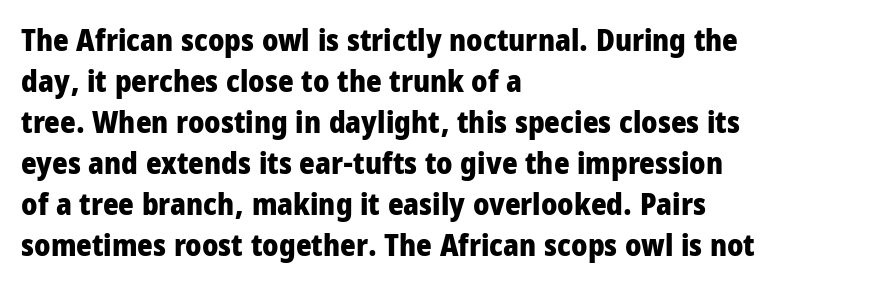
Q: Is the text bold? A: Yes.
Q: Is the text italic (slanted)? A: No, it is upright.
Q: Is the typeface a serif or a sans-serif typeface? A: Sans-serif.
Q: Is the text underlined? A: No.
Q: How is the paragraph aligned? A: Left-aligned.
Q: Is the spacing between letters normal or unusually wide? A: Normal.
Q: Is the spacing between lines tight, normal or loose? A: Normal.
Q: Width (condensed, normal, or wide)? A: Condensed.
Q: Stroke contrast? A: Low.
Q: x-height? A: Large.
Q: Monospaced? A: No.
